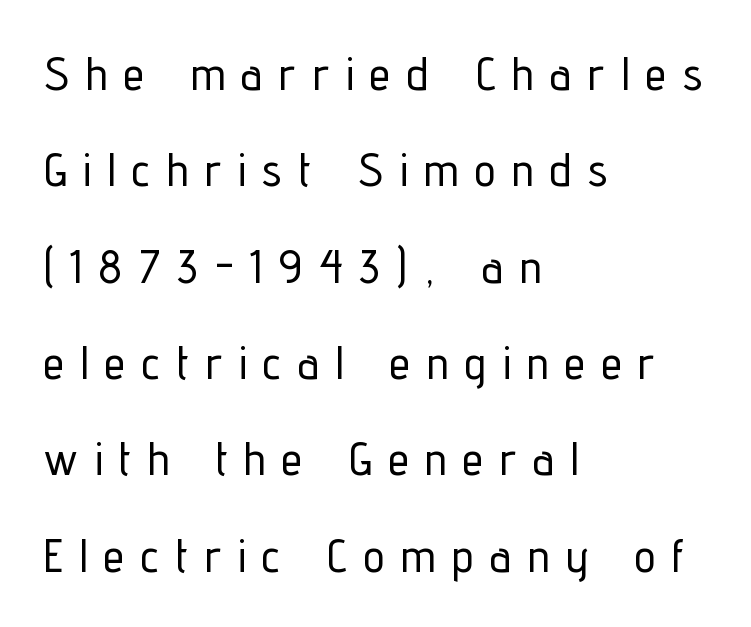
The image shows 47 px condensed sans-serif type, upright; set left-aligned, loose line spacing (2.05x), unusually wide letter spacing (+0.36 em), not underlined; low stroke contrast and a medium x-height.
